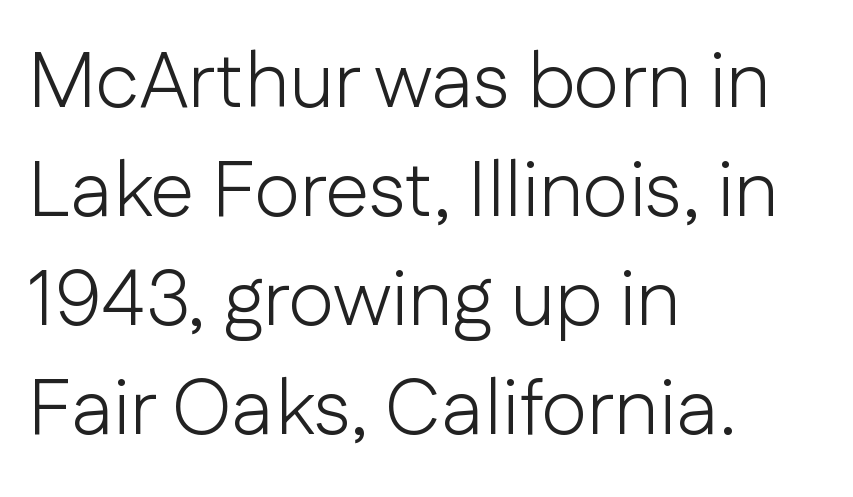
{"serif": "no", "italic": "no", "bold": "no", "weight": "light", "width": "normal", "stroke_contrast": "low", "x_height": "medium", "monospaced": "no", "underline": "no", "align": "left", "line_spacing": "normal", "line_spacing_ratio": 1.38, "letter_spacing": "normal", "letter_spacing_em": 0.0, "glyph_px": 79}
